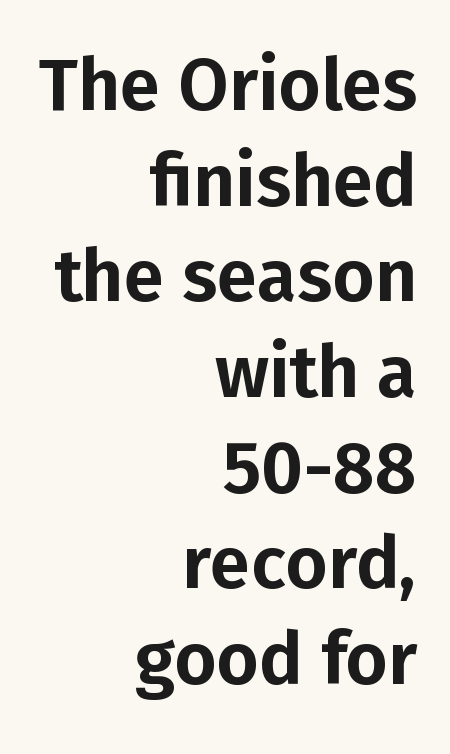
{"serif": "no", "italic": "no", "width": "normal", "stroke_contrast": "low", "x_height": "medium", "monospaced": "no", "underline": "no", "align": "right", "line_spacing": "normal", "line_spacing_ratio": 1.31, "letter_spacing": "normal", "letter_spacing_em": 0.0, "glyph_px": 73}
